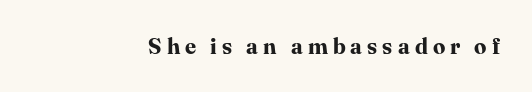
Q: Is the text bold? A: Yes.
Q: Is the text italic (slanted)? A: No, it is upright.
Q: Is the text underlined? A: No.
Q: Is the spacing between letters normal or unusually wide? A: Unusually wide.
